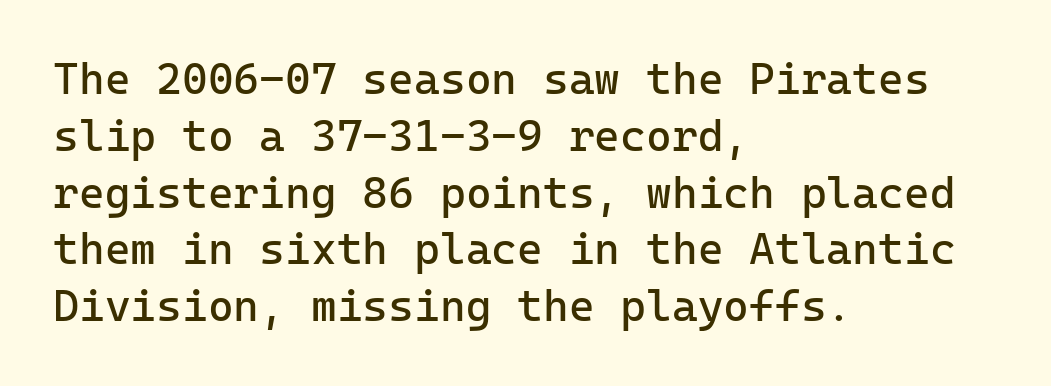
The image shows 44 px regular-weight sans-serif type, upright; set left-aligned, normal line spacing (1.29x), normal letter spacing, not underlined; low stroke contrast and a medium x-height.
